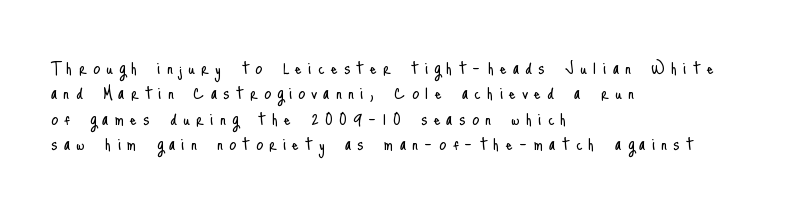
{"italic": "no", "bold": "no", "underline": "no", "align": "left", "line_spacing_ratio": 1.21, "letter_spacing": "wide", "letter_spacing_em": 0.3, "glyph_px": 21}
